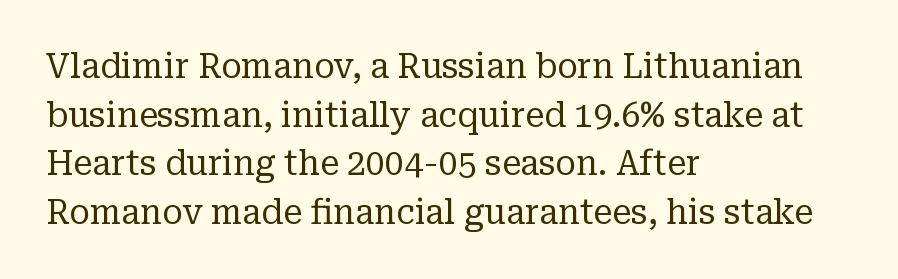
Q: Is the text bold? A: No.
Q: Is the text italic (slanted)? A: No, it is upright.
Q: Is the typeface a serif or a sans-serif typeface? A: Serif.
Q: Is the text underlined? A: No.
Q: How is the paragraph aligned? A: Left-aligned.
Q: Is the spacing between letters normal or unusually wide? A: Normal.
Q: Is the spacing between lines tight, normal or loose? A: Normal.
Q: Width (condensed, normal, or wide)? A: Normal.
Q: Stroke contrast? A: Low.
Q: x-height? A: Medium.
Q: Monospaced? A: No.
